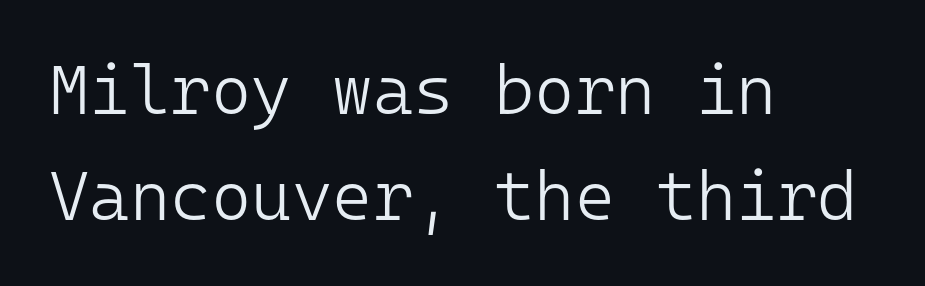
The image shows 69 px light sans-serif type, upright, monospaced; set left-aligned, normal line spacing (1.53x), normal letter spacing, not underlined; low stroke contrast and a medium x-height.
